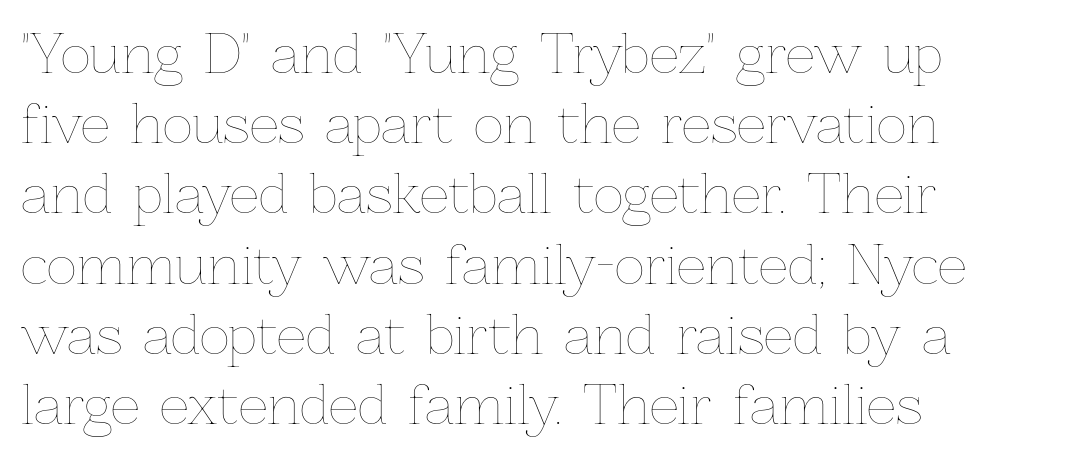
Q: Is the text bold? A: No.
Q: Is the text italic (slanted)? A: No, it is upright.
Q: Is the text underlined? A: No.
Q: How is the paragraph aligned? A: Left-aligned.
Q: Is the spacing between letters normal or unusually wide? A: Normal.
Q: Is the spacing between lines tight, normal or loose? A: Normal.
Q: Width (condensed, normal, or wide)? A: Normal.
Q: Stroke contrast? A: Low.
Q: x-height? A: Medium.
Q: Monospaced? A: No.
